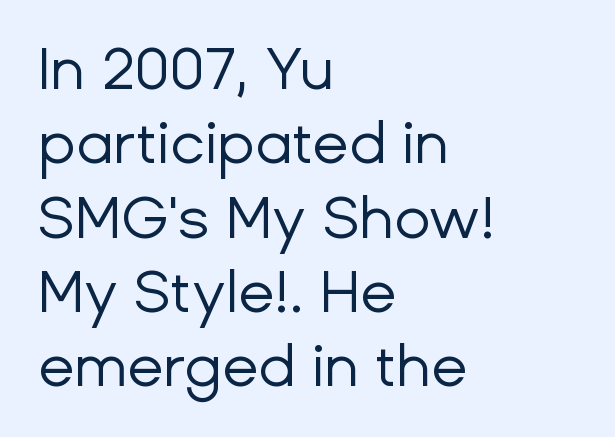
{"serif": "no", "italic": "no", "bold": "no", "weight": "regular", "width": "normal", "stroke_contrast": "low", "x_height": "medium", "monospaced": "no", "underline": "no", "align": "left", "line_spacing": "normal", "line_spacing_ratio": 1.26, "letter_spacing": "normal", "letter_spacing_em": 0.0, "glyph_px": 59}
